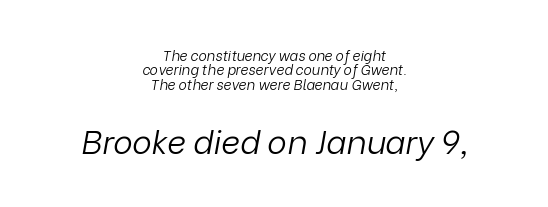
Clear beneath every line of the passage. Each stroke keeps to a modest, everyday thickness or less. Looking at the ascenders, they clearly lean. Horizontally, the lines are justified to the midpoint only.
